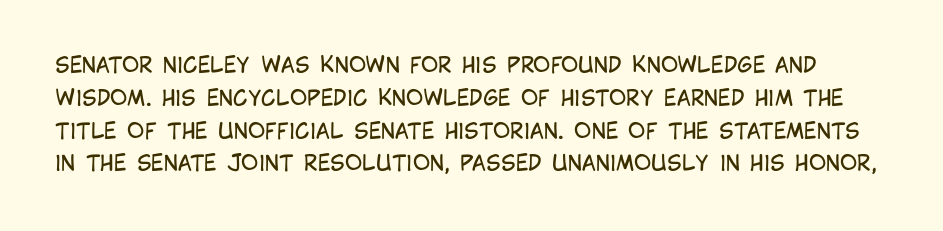
No italicization has been applied; the sample stays upright. Rows of type keep a routine distance in the vertical direction. Bare-footed words on every line. Tracking here is standard; glyphs follow each other at the usual distance. No extra ink here — the face is not bold.
